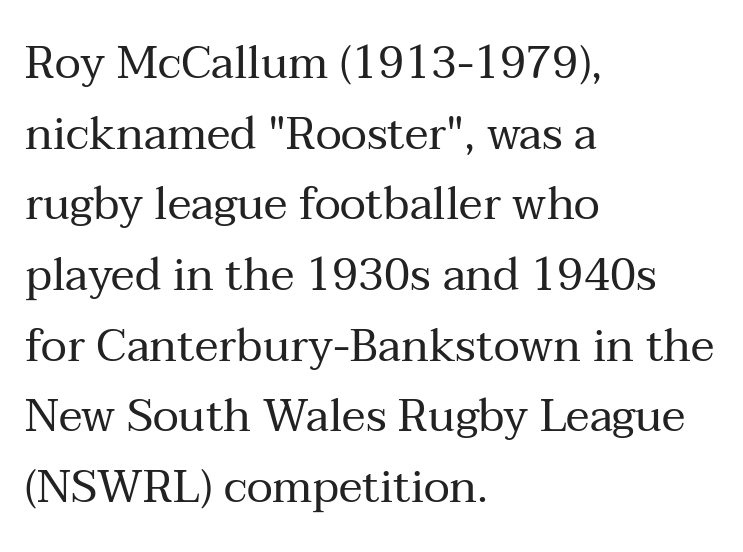
{"serif": "yes", "italic": "no", "bold": "no", "weight": "regular", "width": "normal", "stroke_contrast": "medium", "x_height": "medium", "monospaced": "no", "underline": "no", "align": "left", "line_spacing": "normal", "line_spacing_ratio": 1.57, "letter_spacing": "normal", "letter_spacing_em": 0.0, "glyph_px": 45}
